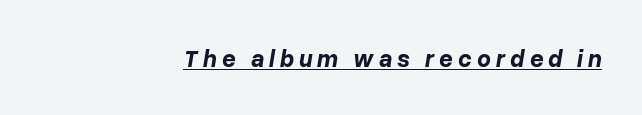
The typography opts for an oblique posture over an upright one. This sample uses expanded letter spacing, leaving extra air between glyphs. Its strokes are broad and dark, the hallmark of bold type. Notice how the passage keeps a crisp vertical edge on the right only. Check the space under the baseline: a stroke is drawn there.
